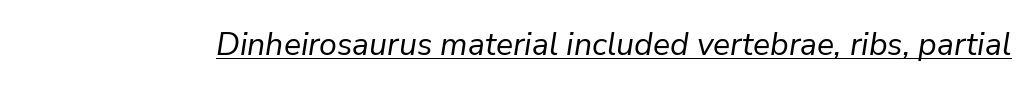
Q: Is the text bold? A: No.
Q: Is the text italic (slanted)? A: Yes, it leans right by about 9 degrees.
Q: Is the text underlined? A: Yes.
Q: Is the spacing between letters normal or unusually wide? A: Normal.
Q: Width (condensed, normal, or wide)? A: Normal.
Q: Stroke contrast? A: Low.
Q: x-height? A: Medium.
Q: Monospaced? A: No.
